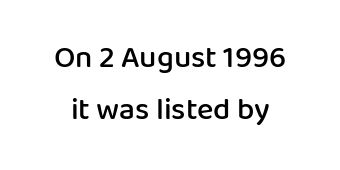
Q: Is the text bold? A: Semi-bold.
Q: Is the text italic (slanted)? A: No, it is upright.
Q: Is the typeface a serif or a sans-serif typeface? A: Sans-serif.
Q: Is the text underlined? A: No.
Q: Is the spacing between letters normal or unusually wide? A: Normal.
Q: Is the spacing between lines tight, normal or loose? A: Normal.
Q: Width (condensed, normal, or wide)? A: Normal.
Q: Stroke contrast? A: Low.
Q: x-height? A: Medium.
Q: Monospaced? A: No.
